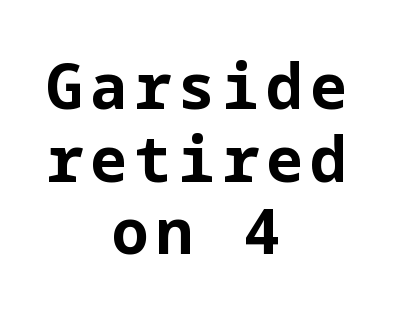
{"serif": "no", "italic": "no", "bold": "yes", "weight": "bold", "width": "normal", "stroke_contrast": "low", "x_height": "medium", "underline": "no", "align": "center", "line_spacing_ratio": 1.17, "glyph_px": 62}
